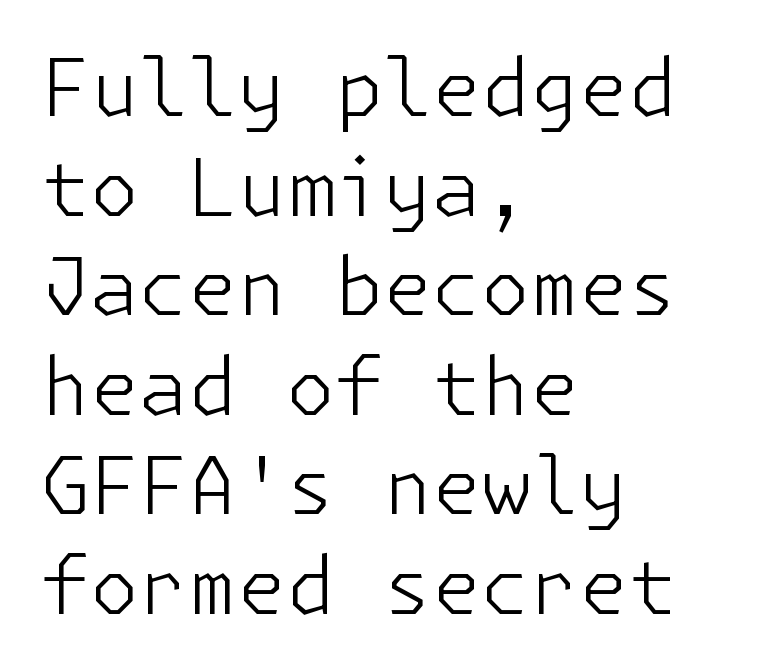
Q: Is the text bold? A: No.
Q: Is the text italic (slanted)? A: No, it is upright.
Q: Is the typeface a serif or a sans-serif typeface? A: Sans-serif.
Q: Is the text underlined? A: No.
Q: How is the paragraph aligned? A: Left-aligned.
Q: Is the spacing between letters normal or unusually wide? A: Normal.
Q: Is the spacing between lines tight, normal or loose? A: Normal.
Q: Width (condensed, normal, or wide)? A: Normal.
Q: Stroke contrast? A: Low.
Q: x-height? A: Medium.
